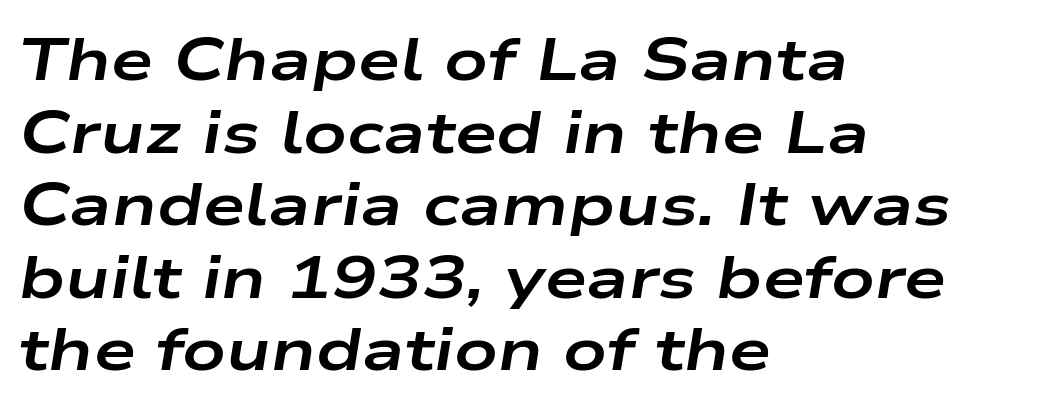
{"italic": "yes", "lean": "right", "slant_degrees": 9, "bold": "yes", "weight": "bold", "width": "wide", "stroke_contrast": "low", "x_height": "medium", "monospaced": "no", "underline": "no", "align": "left", "line_spacing_ratio": 1.21, "letter_spacing": "normal", "letter_spacing_em": 0.0, "glyph_px": 60}
